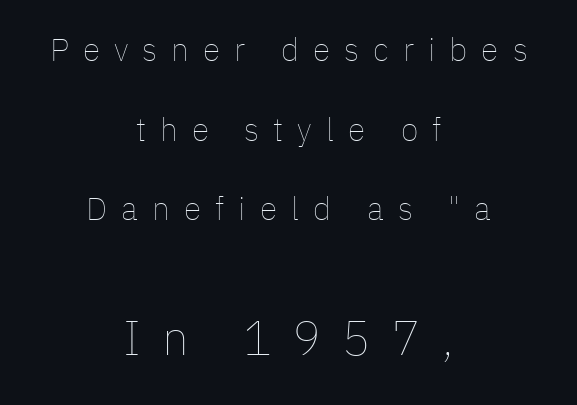
{"italic": "no", "bold": "no", "weight": "thin", "width": "normal", "stroke_contrast": "low", "x_height": "medium", "monospaced": "no", "underline": "no", "align": "center", "line_spacing": "loose", "line_spacing_ratio": 2.49, "letter_spacing": "wide", "letter_spacing_em": 0.44, "larger_block": "second", "size_ratio": 1.5, "glyph_px": 48}
